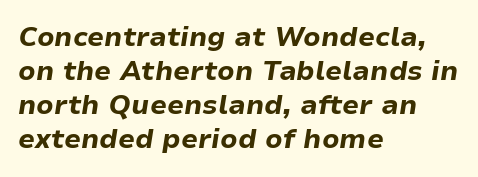
Is there much room between lines? A standard amount, neither cramped nor airy. Plain, unruled lines of type. The letters are slanted; this is an italic face. Line starts are locked; line ends wander. Set as a true bold cut, around the 700 mark.
